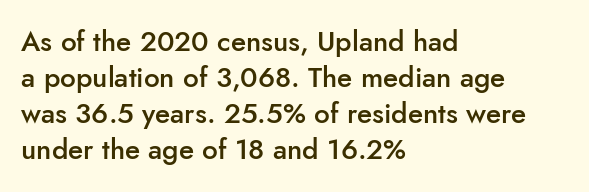
{"serif": "no", "italic": "no", "bold": "semi", "weight": "semibold", "width": "normal", "stroke_contrast": "low", "x_height": "small", "monospaced": "no", "underline": "no", "align": "left", "line_spacing": "normal", "line_spacing_ratio": 1.29, "letter_spacing": "normal", "letter_spacing_em": 0.0, "glyph_px": 28}
